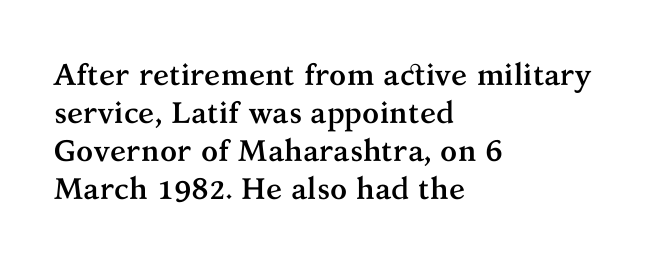
{"serif": "yes", "italic": "no", "bold": "yes", "weight": "semibold", "width": "normal", "stroke_contrast": "medium", "x_height": "medium", "monospaced": "no", "underline": "no", "align": "left", "line_spacing": "normal", "line_spacing_ratio": 1.27, "letter_spacing": "normal", "letter_spacing_em": 0.0, "glyph_px": 30}
